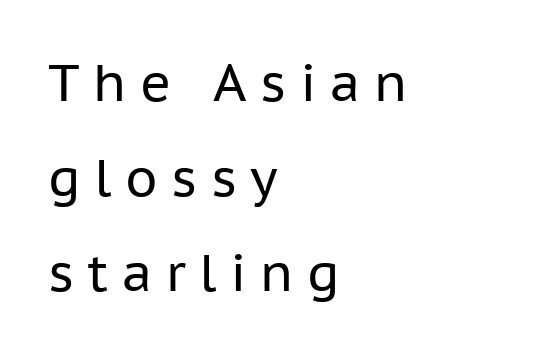
A typesetter would call this proportional, since set widths differ per character. Grotesque or geometric, the face here clearly has no serifs. A student would call this left alignment; a typographer would say flush left, rag right. The lettering stays uniformly vertical, giving the passage a roman look. Anything drawn beneath the words? Only blank space.
